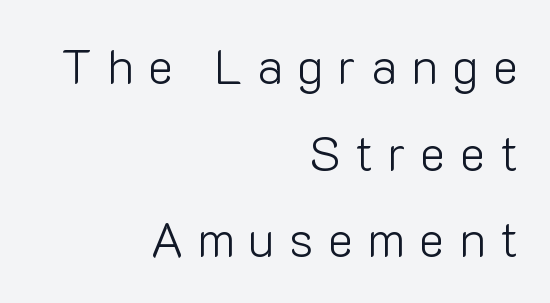
Tracking here is generous; glyphs stand well apart from one another. Designer's note — italics off, roman on. No feet cap the strokes, marking this as sans-serif type. The letters advance in unequal steps, a hallmark of proportional type. The cut favours lightness, reaching ordinary text weight at its darkest.
